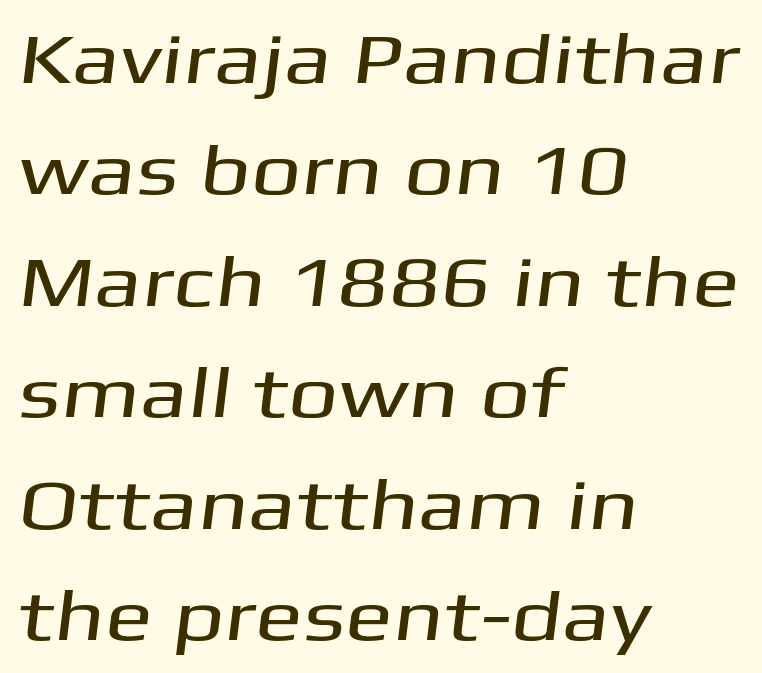
All the whitespace from short lines collects on the right. Students, observe: this is what conventionally led text looks like. Type style note: lacks serifs. Here the glyphs are tracked normally, forming tight word shapes. Underline: absent. You could not count columns in this text — the font is proportionally spaced.
